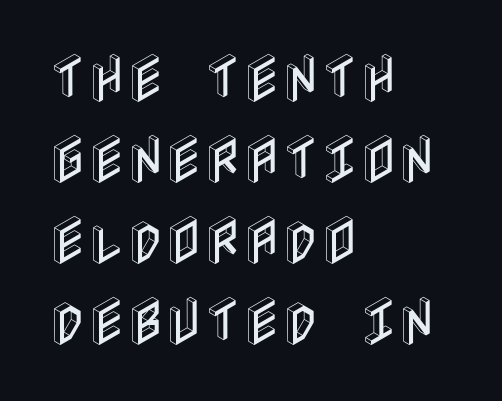
Q: Is the text italic (slanted)? A: No, it is upright.
Q: Is the text underlined? A: No.
Q: How is the paragraph aligned? A: Left-aligned.
Q: Is the spacing between letters normal or unusually wide? A: Normal.
Q: Is the spacing between lines tight, normal or loose? A: Normal.
Q: Width (condensed, normal, or wide)? A: Condensed.
Q: x-height? A: Large.
